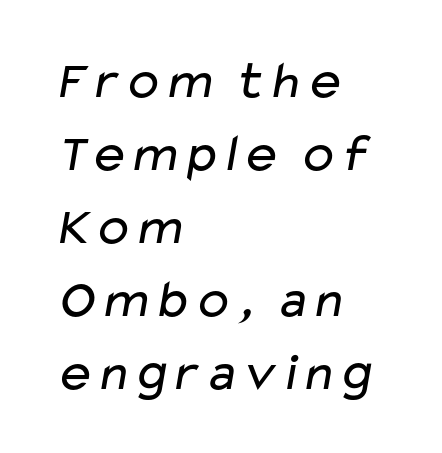
Leading matches the norm, producing a regular column. Each stroke keeps to a modest, everyday thickness or less. Stroke terminals: plain, sans-serif. This sample is left-justified, so line endings fall wherever the words run out. The passage shown is not underscored anywhere. These lines are rendered in a variable-pitch font.
